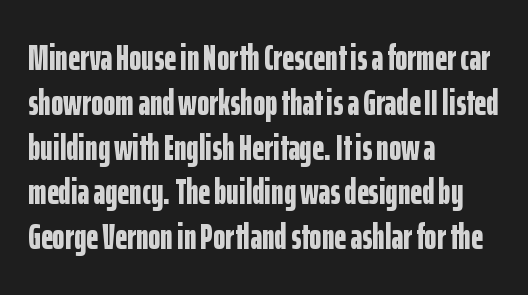
The image shows 37 px bold, condensed sans-serif type, upright; set left-aligned, line spacing 1.21x, normal letter spacing, not underlined; low stroke contrast and a medium x-height.
